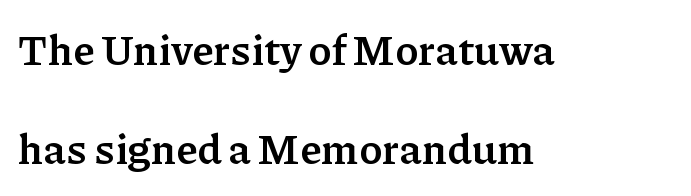
Pretty heavy lettering here — definitely bold. A roman cut, with each character standing at attention. Varying glyph widths throughout — classic text-font behaviour. Nothing unusual about the tracking: characters are spaced as the font intends. The strip under each line holds only bare page.
